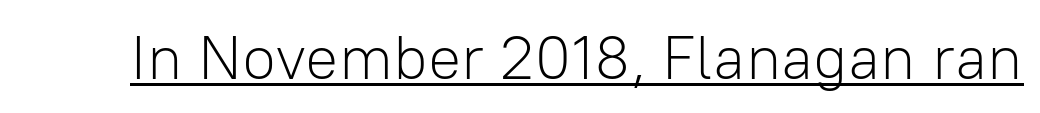
The image shows 62 px light sans-serif type, upright; set normal letter spacing, underlined; low stroke contrast and a medium x-height.
